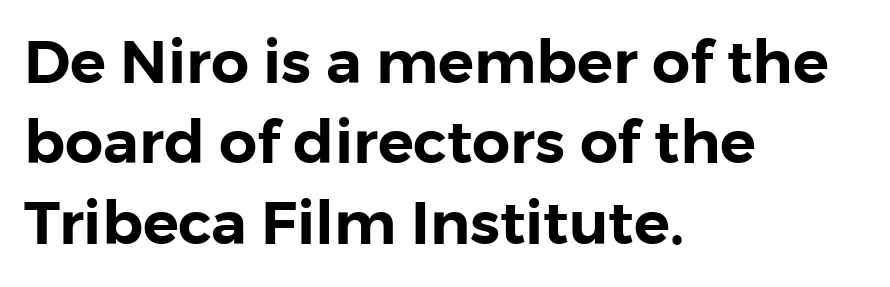
The image shows 60 px sans-serif type, upright; set left-aligned, normal line spacing (1.34x), normal letter spacing, not underlined; low stroke contrast and a medium x-height.
